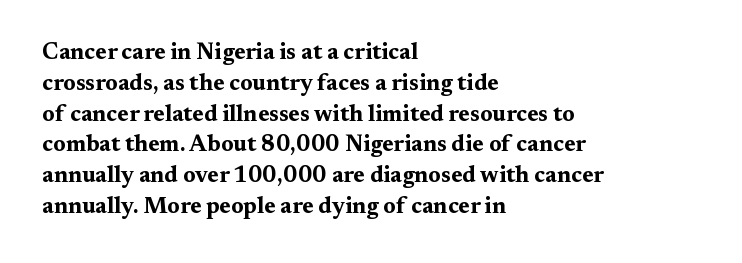
Q: Is the text bold? A: Yes.
Q: Is the text italic (slanted)? A: No, it is upright.
Q: Is the text underlined? A: No.
Q: How is the paragraph aligned? A: Left-aligned.
Q: Is the spacing between letters normal or unusually wide? A: Normal.
Q: Is the spacing between lines tight, normal or loose? A: Normal.
